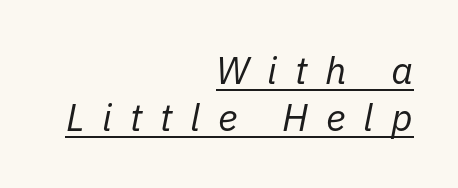
The image shows 38 px regular-weight type, italic (leaning right); set right-aligned, normal line spacing (1.25x), unusually wide letter spacing (+0.47 em), underlined; low stroke contrast and a medium x-height.
